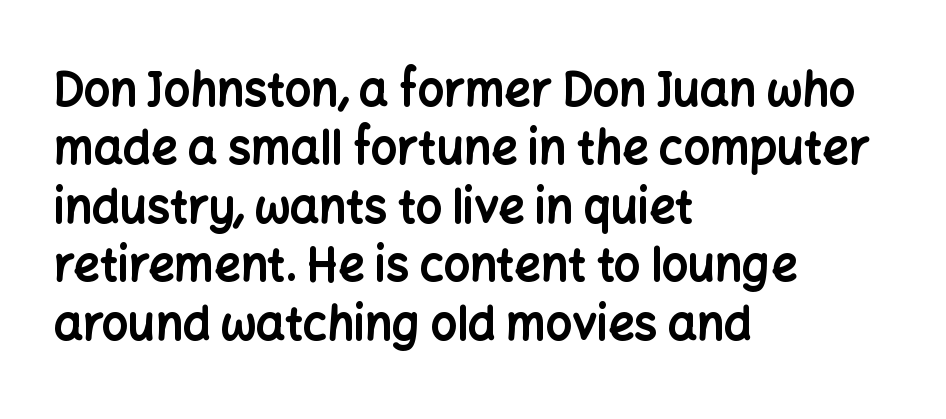
Think of a printed novel: that variable character pitch is what you see here. It's the straight-up-and-down kind of type. The designer left line spacing at the default. Left-aligned paragraph, ragged on the right. The letters are bold, with thick, heavy strokes. The font family rendered here belongs to the sans-serif group.
